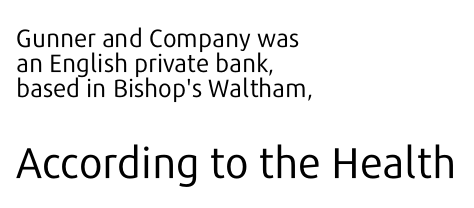
{"serif": "no", "italic": "no", "bold": "no", "weight": "regular", "width": "normal", "stroke_contrast": "low", "x_height": "medium", "monospaced": "no", "underline": "no", "align": "left", "line_spacing": "tight", "line_spacing_ratio": 1.01, "letter_spacing": "normal", "letter_spacing_em": 0.0, "larger_block": "second", "size_ratio": 1.72, "glyph_px": 43}
